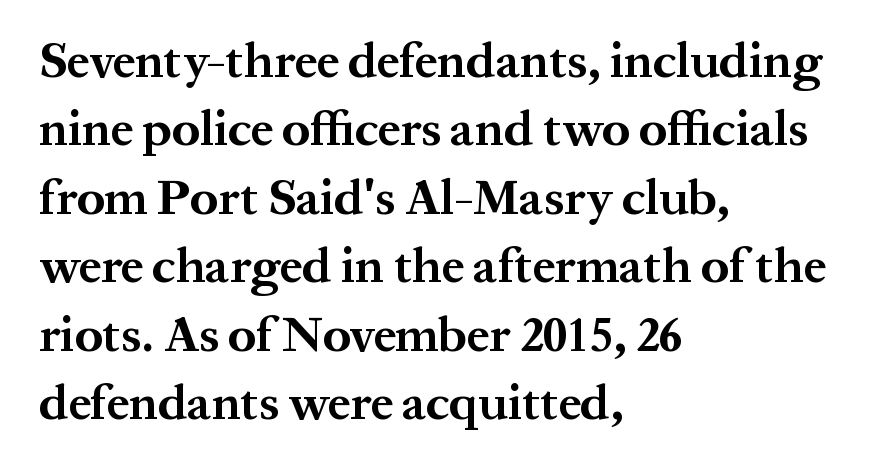
Chunky letters — that's bold for sure. Is this a fixed-width face? No — the glyphs have proportional, varying widths. If you drew a line through each stem, it would be perfectly vertical. No extra tracking has been applied to these lines. The lines in this sample share a left origin and differ only in where they stop. Serif or sans? Serif — the stroke terminals have little feet.
